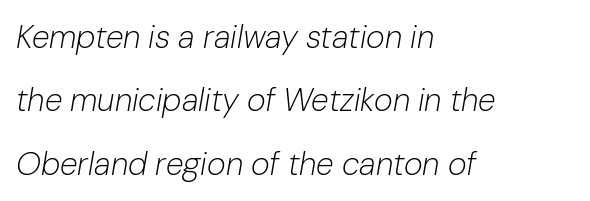
Q: Is the text bold? A: No.
Q: Is the text italic (slanted)? A: Yes, it leans right by about 10 degrees.
Q: Is the text underlined? A: No.
Q: How is the paragraph aligned? A: Left-aligned.
Q: Is the spacing between letters normal or unusually wide? A: Normal.
Q: Is the spacing between lines tight, normal or loose? A: Loose.
Q: Width (condensed, normal, or wide)? A: Normal.
Q: Stroke contrast? A: Low.
Q: x-height? A: Medium.
Q: Monospaced? A: No.
